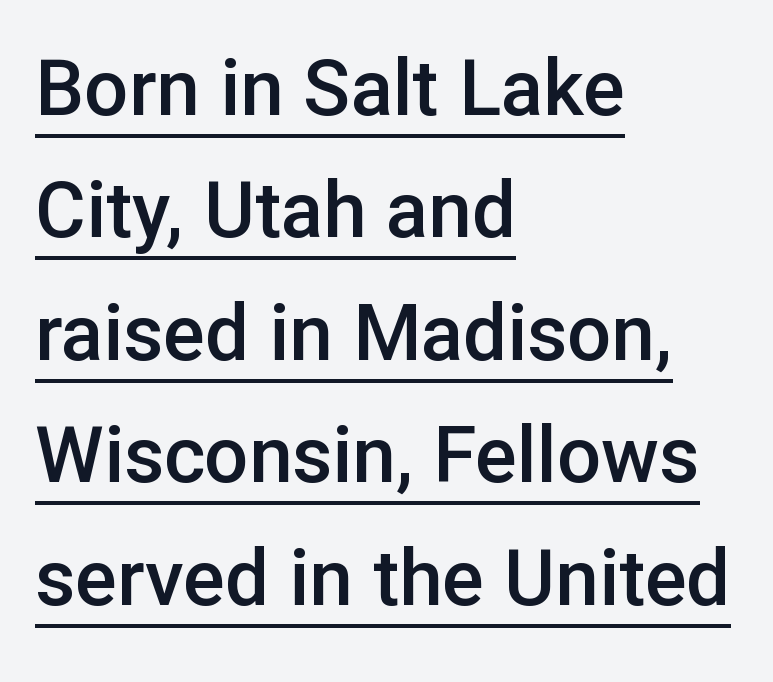
Q: Is the text bold? A: Semi-bold.
Q: Is the text italic (slanted)? A: No, it is upright.
Q: Is the typeface a serif or a sans-serif typeface? A: Sans-serif.
Q: Is the text underlined? A: Yes.
Q: How is the paragraph aligned? A: Left-aligned.
Q: Is the spacing between letters normal or unusually wide? A: Normal.
Q: Is the spacing between lines tight, normal or loose? A: Normal.
Q: Width (condensed, normal, or wide)? A: Normal.
Q: Stroke contrast? A: Low.
Q: x-height? A: Medium.
Q: Monospaced? A: No.
